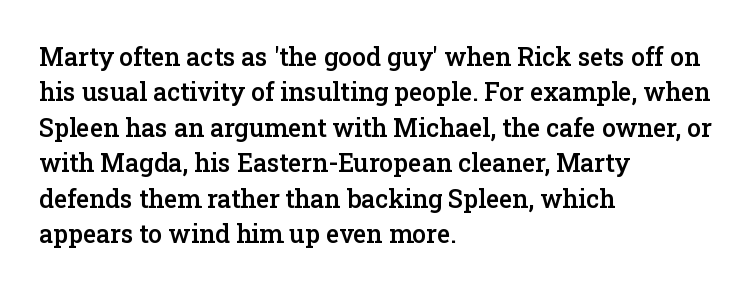
The image shows 25 px text type, upright; set left-aligned, normal line spacing (1.42x), normal letter spacing, not underlined.
